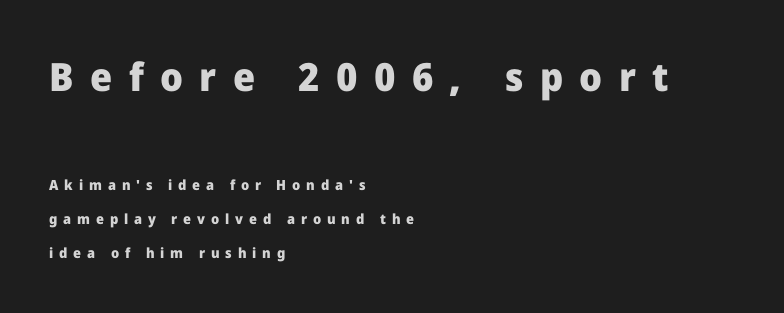
Q: Is the text bold? A: Yes.
Q: Is the text italic (slanted)? A: No, it is upright.
Q: Is the typeface a serif or a sans-serif typeface? A: Sans-serif.
Q: Is the text underlined? A: No.
Q: How is the paragraph aligned? A: Left-aligned.
Q: Is the spacing between letters normal or unusually wide? A: Unusually wide.
Q: Is the spacing between lines tight, normal or loose? A: Loose.
Q: Which block of text is set in a larger size, the first (top) or the second (bottom)? A: The first (top) one.
Q: Width (condensed, normal, or wide)? A: Normal.
Q: Stroke contrast? A: Low.
Q: x-height? A: Medium.
Q: Monospaced? A: No.
